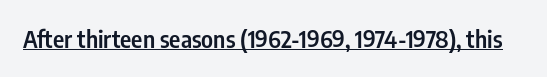
The image shows 24 px text type, upright; set normal letter spacing, underlined.
